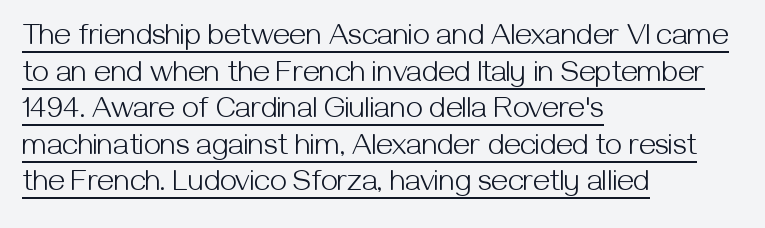
Q: Is the text bold? A: No.
Q: Is the text italic (slanted)? A: No, it is upright.
Q: Is the typeface a serif or a sans-serif typeface? A: Sans-serif.
Q: Is the text underlined? A: Yes.
Q: How is the paragraph aligned? A: Left-aligned.
Q: Is the spacing between letters normal or unusually wide? A: Normal.
Q: Width (condensed, normal, or wide)? A: Normal.
Q: Stroke contrast? A: Medium.
Q: x-height? A: Medium.
Q: Monospaced? A: No.
